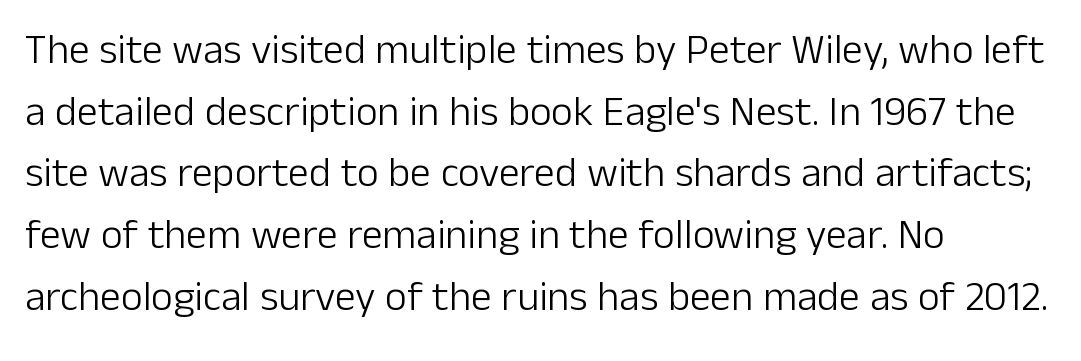
Q: Is the text bold? A: No.
Q: Is the text italic (slanted)? A: No, it is upright.
Q: Is the typeface a serif or a sans-serif typeface? A: Sans-serif.
Q: Is the text underlined? A: No.
Q: How is the paragraph aligned? A: Left-aligned.
Q: Is the spacing between letters normal or unusually wide? A: Normal.
Q: Is the spacing between lines tight, normal or loose? A: Normal.
Q: Width (condensed, normal, or wide)? A: Normal.
Q: Stroke contrast? A: Low.
Q: x-height? A: Medium.
Q: Monospaced? A: No.
